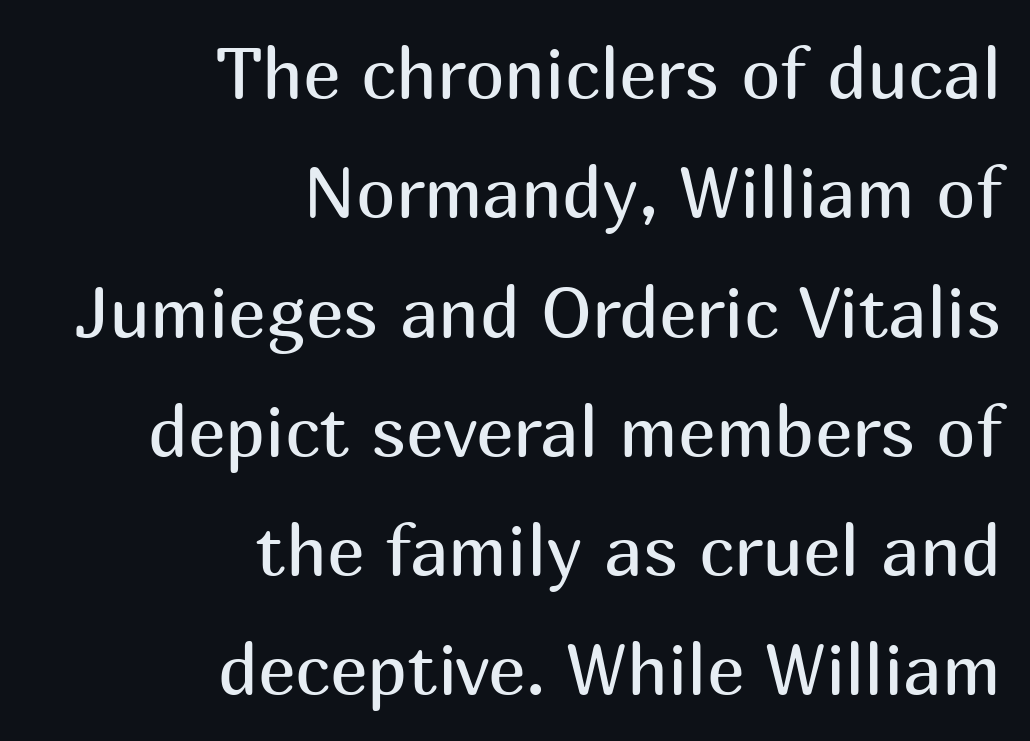
Bare-footed words on every line. Evenly set lines give the paragraph a standard silhouette. The passage is arranged like a letterhead date or caption credit — flush right. The letterforms sit at book weight or below. The characters display no serif detailing; their extremities are plain. The font's upright variant was chosen for this text.
